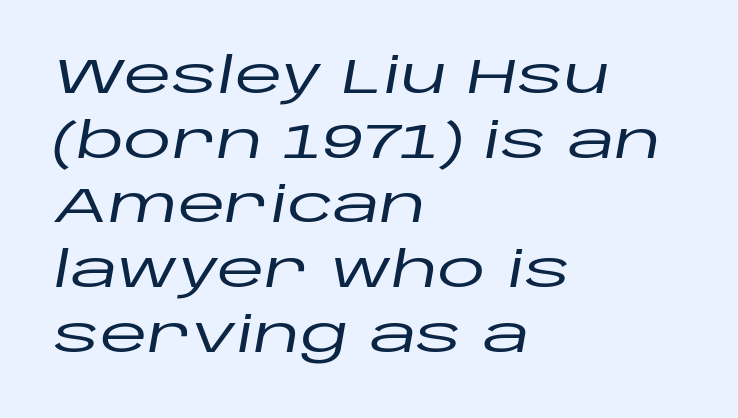
Q: Is the text italic (slanted)? A: Yes, it leans right by about 10 degrees.
Q: Is the text underlined? A: No.
Q: How is the paragraph aligned? A: Left-aligned.
Q: Is the spacing between letters normal or unusually wide? A: Normal.
Q: Is the spacing between lines tight, normal or loose? A: Normal.
Q: Width (condensed, normal, or wide)? A: Wide.
Q: Stroke contrast? A: Low.
Q: x-height? A: Large.
Q: Monospaced? A: No.
